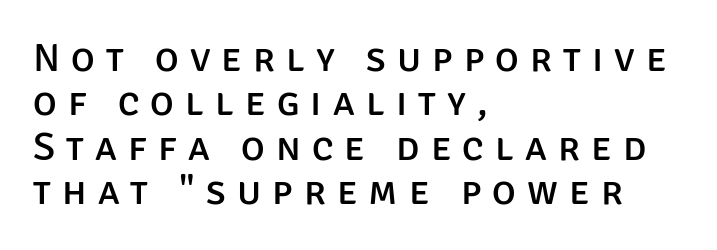
{"serif": "no", "italic": "no", "width": "normal", "stroke_contrast": "low", "x_height": "large", "monospaced": "no", "underline": "no", "align": "left", "line_spacing": "tight", "line_spacing_ratio": 1.11, "letter_spacing": "wide", "letter_spacing_em": 0.28, "glyph_px": 40}
